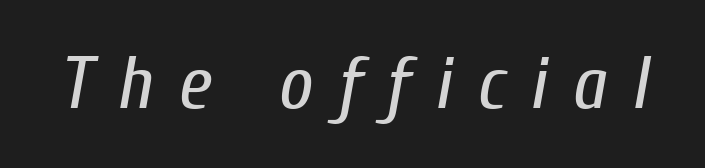
Q: Is the text bold? A: No.
Q: Is the text italic (slanted)? A: Yes, it leans right by about 10 degrees.
Q: Is the text underlined? A: No.
Q: Is the spacing between letters normal or unusually wide? A: Unusually wide.
Q: Width (condensed, normal, or wide)? A: Condensed.
Q: Stroke contrast? A: Low.
Q: x-height? A: Medium.
Q: Monospaced? A: No.
